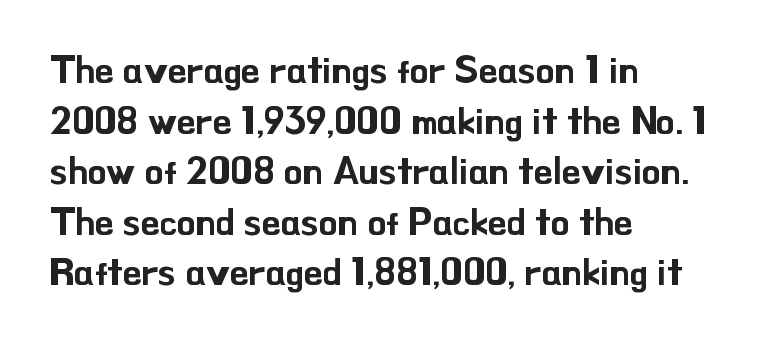
The image shows 38 px sans-serif type, upright; set left-aligned, normal line spacing (1.33x), normal letter spacing, not underlined; low stroke contrast and a small x-height.
